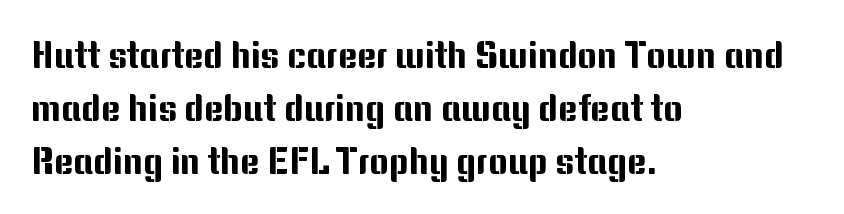
{"serif": "no", "italic": "no", "width": "normal", "stroke_contrast": "medium", "x_height": "medium", "monospaced": "no", "underline": "no", "align": "left", "line_spacing": "normal", "line_spacing_ratio": 1.43, "letter_spacing": "normal", "letter_spacing_em": 0.0, "glyph_px": 37}
